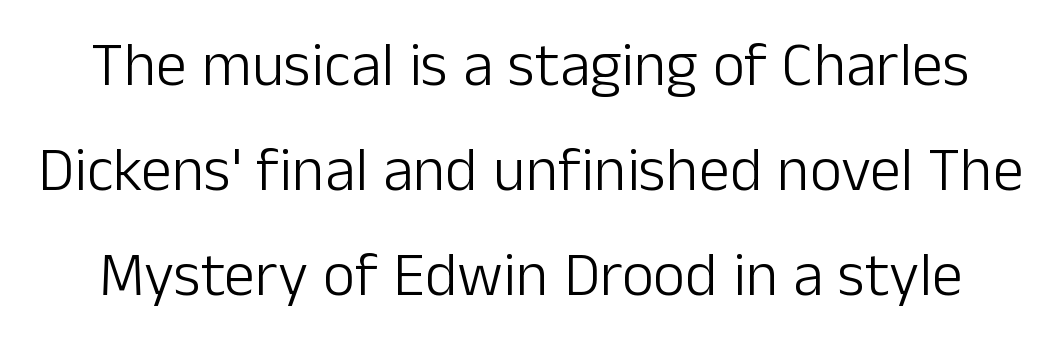
The image shows 62 px light sans-serif type, upright; set normal line spacing (1.69x), normal letter spacing, not underlined; low stroke contrast and a medium x-height.
